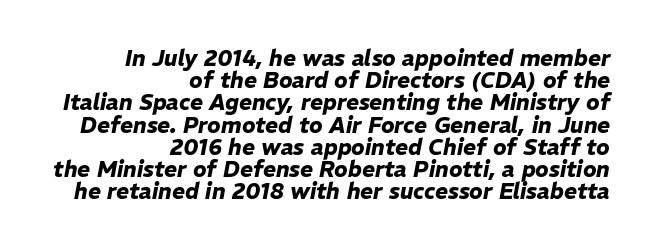
Style check: oblique. Words float on clear page, feet unadorned. Line ends are locked; line starts wander. There is no visible air inserted between adjacent glyphs. Emphasis by weight is at full strength: bold.
